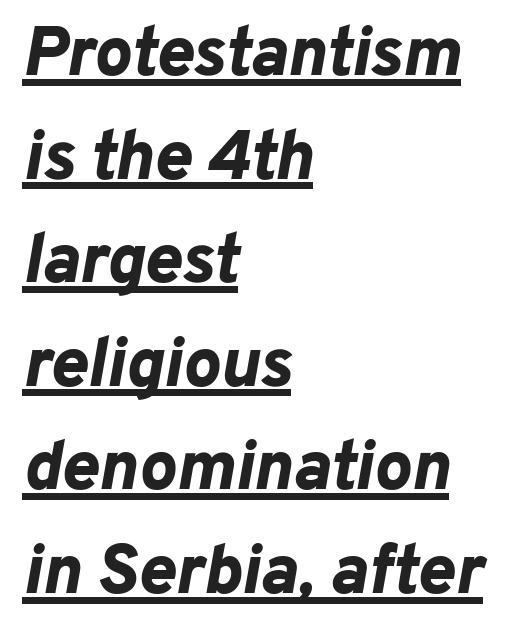
Q: Is the text bold? A: Yes.
Q: Is the text italic (slanted)? A: Yes, it leans right by about 10 degrees.
Q: Is the text underlined? A: Yes.
Q: How is the paragraph aligned? A: Left-aligned.
Q: Is the spacing between letters normal or unusually wide? A: Normal.
Q: Is the spacing between lines tight, normal or loose? A: Normal.
Q: Width (condensed, normal, or wide)? A: Normal.
Q: Stroke contrast? A: Low.
Q: x-height? A: Medium.
Q: Monospaced? A: No.
